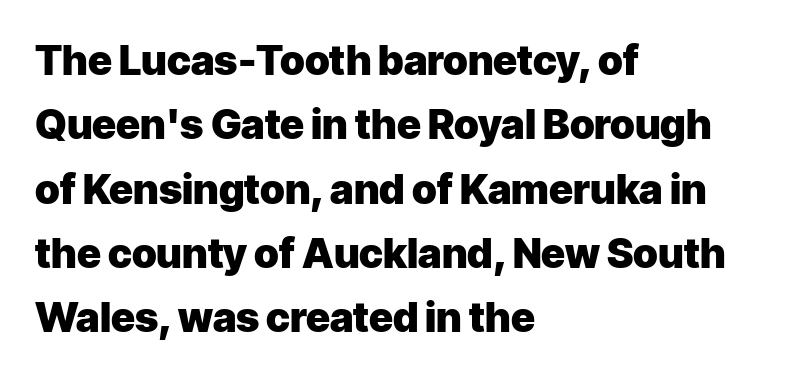
The image shows 41 px heavy sans-serif type, upright; set left-aligned, normal line spacing (1.57x), normal letter spacing, not underlined; low stroke contrast and a medium x-height.
